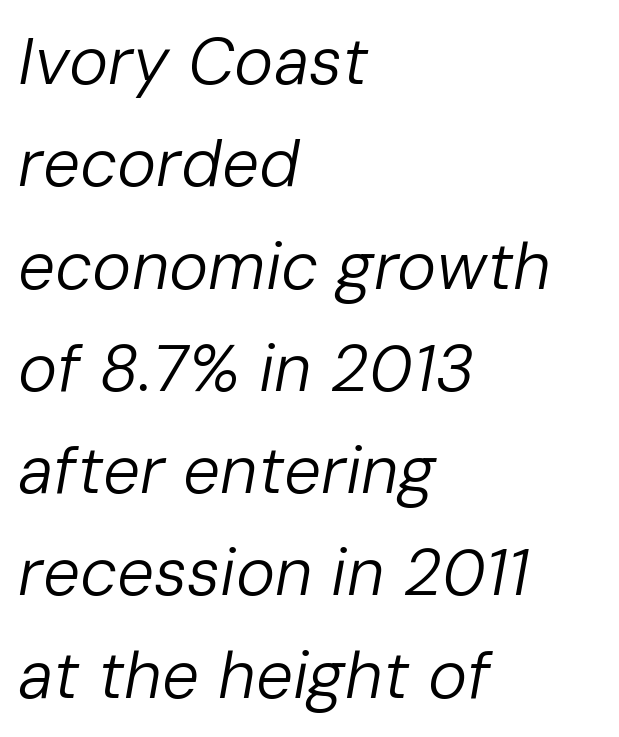
Q: Is the text bold? A: No.
Q: Is the text italic (slanted)? A: Yes, it leans right by about 10 degrees.
Q: Is the text underlined? A: No.
Q: How is the paragraph aligned? A: Left-aligned.
Q: Is the spacing between letters normal or unusually wide? A: Normal.
Q: Is the spacing between lines tight, normal or loose? A: Normal.
Q: Width (condensed, normal, or wide)? A: Normal.
Q: Stroke contrast? A: Low.
Q: x-height? A: Medium.
Q: Monospaced? A: No.
